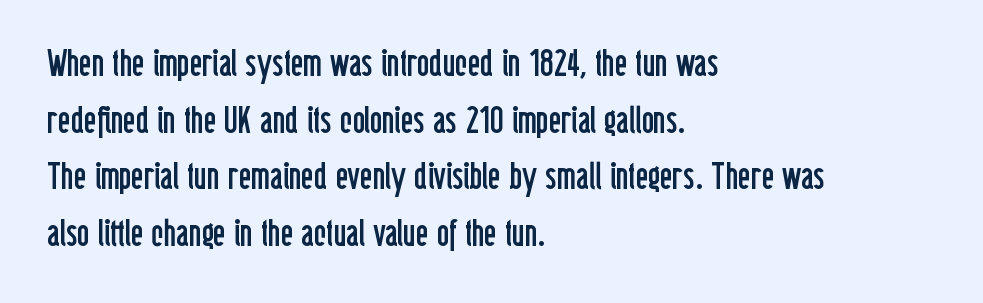
All the whitespace from short lines collects on the right. Unbolded letterforms with no extra heft. What kind of face is this? One without serifs — a sans. A clean baseline with only descenders dipping below it.
